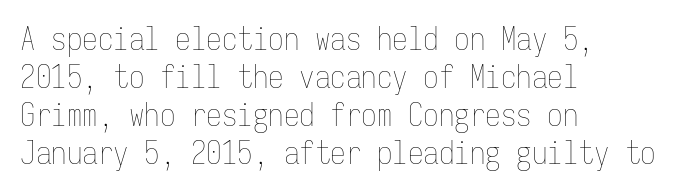
{"italic": "no", "bold": "no", "weight": "thin", "width": "condensed", "stroke_contrast": "low", "x_height": "medium", "monospaced": "yes", "underline": "no", "align": "left", "line_spacing_ratio": 1.23, "letter_spacing": "normal", "letter_spacing_em": 0.0, "glyph_px": 31}
